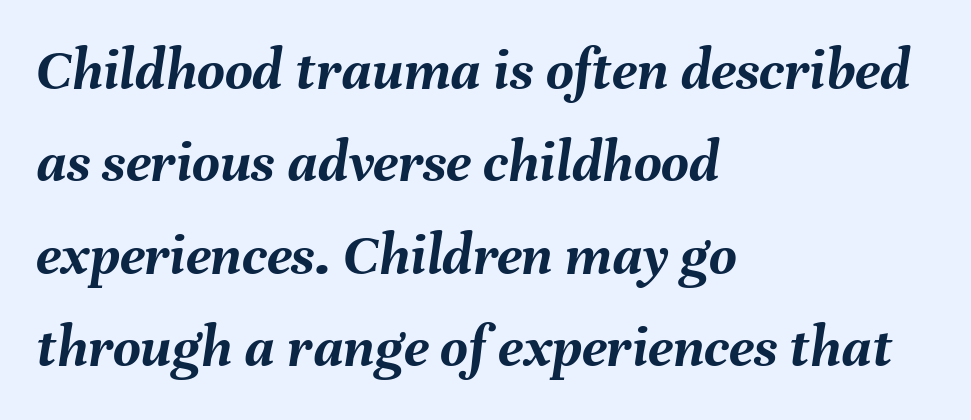
{"italic": "yes", "lean": "right", "slant_degrees": 8, "bold": "yes", "weight": "semibold", "width": "normal", "stroke_contrast": "medium", "x_height": "medium", "monospaced": "no", "underline": "no", "align": "left", "line_spacing": "normal", "line_spacing_ratio": 1.54, "letter_spacing": "normal", "letter_spacing_em": 0.0, "glyph_px": 60}
